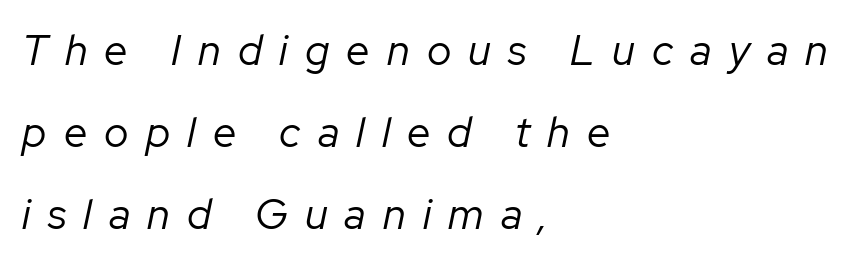
How are the letters spaced? Widely, with obvious added tracking. Plain, unruled lines of type. Vertical spacing — loose. Is the type heavy? It reads as light-to-regular instead. The setting favours the left margin, as ordinary paragraphs usually do.
